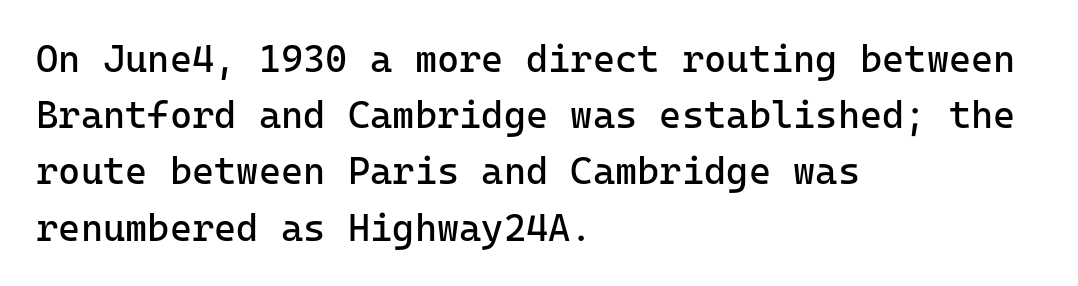
Q: Is the text bold? A: No.
Q: Is the text italic (slanted)? A: No, it is upright.
Q: Is the typeface a serif or a sans-serif typeface? A: Sans-serif.
Q: Is the text underlined? A: No.
Q: How is the paragraph aligned? A: Left-aligned.
Q: Is the spacing between letters normal or unusually wide? A: Normal.
Q: Is the spacing between lines tight, normal or loose? A: Normal.
Q: Width (condensed, normal, or wide)? A: Normal.
Q: Stroke contrast? A: Low.
Q: x-height? A: Medium.
Q: Monospaced? A: Yes.
